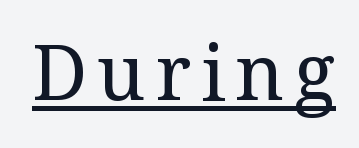
Q: Is the text bold? A: No.
Q: Is the text italic (slanted)? A: No, it is upright.
Q: Is the typeface a serif or a sans-serif typeface? A: Serif.
Q: Is the text underlined? A: Yes.
Q: Width (condensed, normal, or wide)? A: Normal.
Q: Stroke contrast? A: Medium.
Q: x-height? A: Medium.
Q: Monospaced? A: No.
